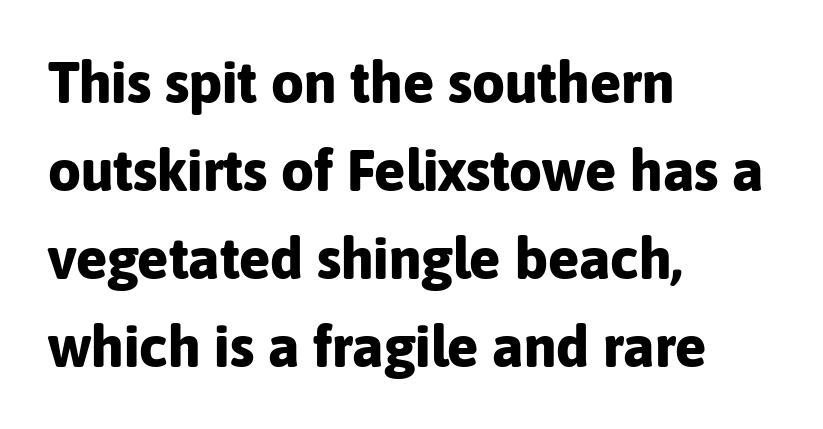
{"serif": "no", "italic": "no", "bold": "yes", "weight": "bold", "width": "normal", "stroke_contrast": "low", "x_height": "medium", "monospaced": "no", "underline": "no", "align": "left", "line_spacing": "normal", "line_spacing_ratio": 1.52, "letter_spacing": "normal", "letter_spacing_em": 0.0, "glyph_px": 58}
